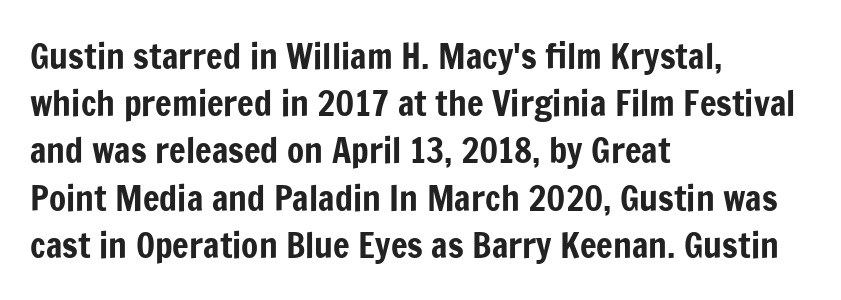
The image shows 35 px condensed sans-serif type, upright; set left-aligned, normal line spacing (1.35x), normal letter spacing, not underlined; low stroke contrast and a medium x-height.
